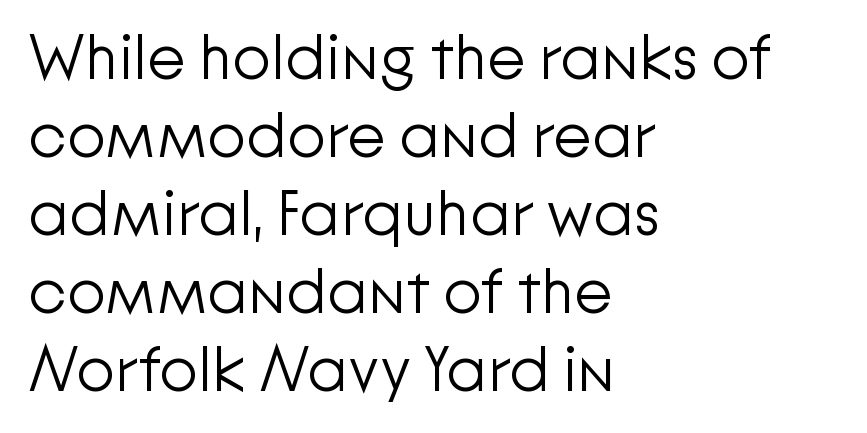
Q: Is the text bold? A: No.
Q: Is the text italic (slanted)? A: No, it is upright.
Q: Is the typeface a serif or a sans-serif typeface? A: Sans-serif.
Q: Is the text underlined? A: No.
Q: How is the paragraph aligned? A: Left-aligned.
Q: Is the spacing between letters normal or unusually wide? A: Normal.
Q: Width (condensed, normal, or wide)? A: Normal.
Q: Stroke contrast? A: Low.
Q: x-height? A: Medium.
Q: Monospaced? A: No.
